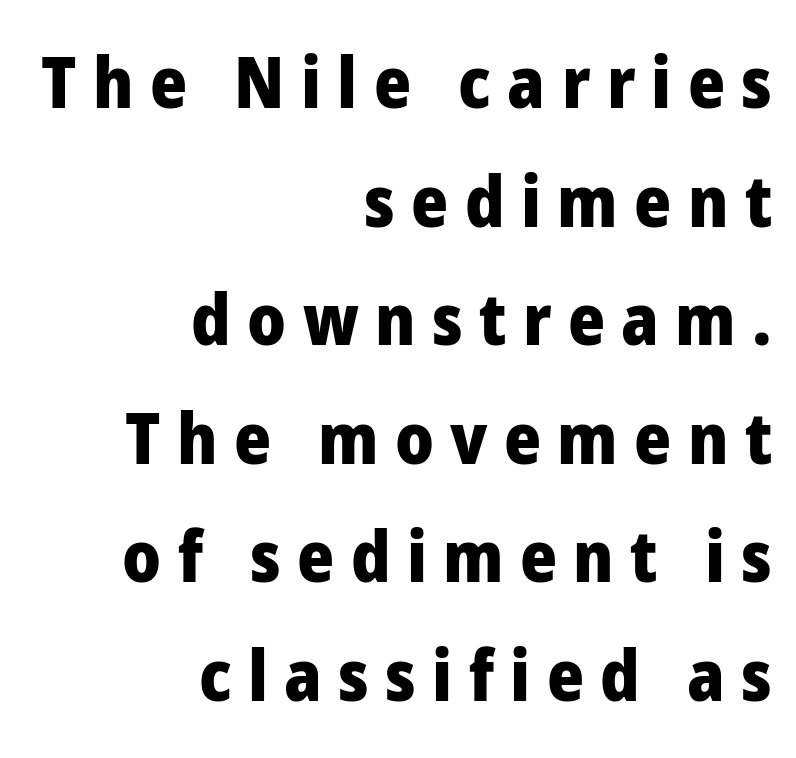
Q: Is the text bold? A: Yes.
Q: Is the text italic (slanted)? A: No, it is upright.
Q: Is the typeface a serif or a sans-serif typeface? A: Sans-serif.
Q: Is the text underlined? A: No.
Q: How is the paragraph aligned? A: Right-aligned.
Q: Is the spacing between letters normal or unusually wide? A: Unusually wide.
Q: Is the spacing between lines tight, normal or loose? A: Normal.
Q: Width (condensed, normal, or wide)? A: Normal.
Q: Stroke contrast? A: Low.
Q: x-height? A: Medium.
Q: Monospaced? A: No.
